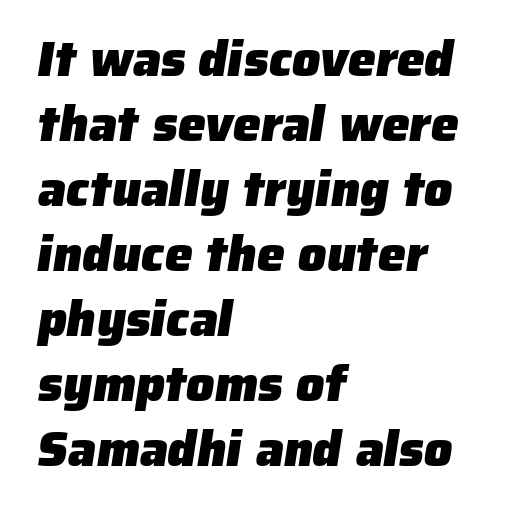
Q: Is the text bold? A: Yes.
Q: Is the typeface a serif or a sans-serif typeface? A: Sans-serif.
Q: Is the text underlined? A: No.
Q: How is the paragraph aligned? A: Left-aligned.
Q: Is the spacing between letters normal or unusually wide? A: Normal.
Q: Is the spacing between lines tight, normal or loose? A: Normal.
Q: Width (condensed, normal, or wide)? A: Normal.
Q: Stroke contrast? A: Low.
Q: x-height? A: Medium.
Q: Monospaced? A: No.
